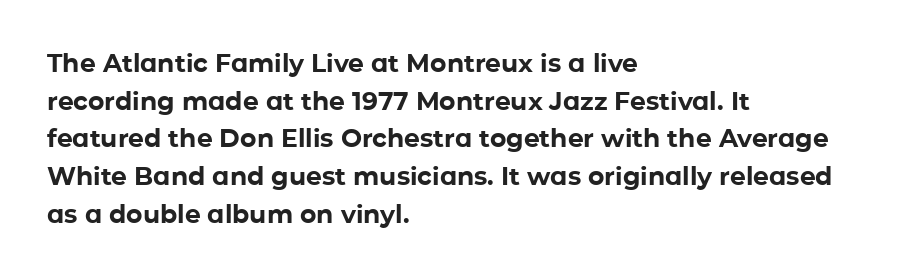
Q: Is the text bold? A: Yes.
Q: Is the text italic (slanted)? A: No, it is upright.
Q: Is the text underlined? A: No.
Q: How is the paragraph aligned? A: Left-aligned.
Q: Is the spacing between letters normal or unusually wide? A: Normal.
Q: Is the spacing between lines tight, normal or loose? A: Normal.
